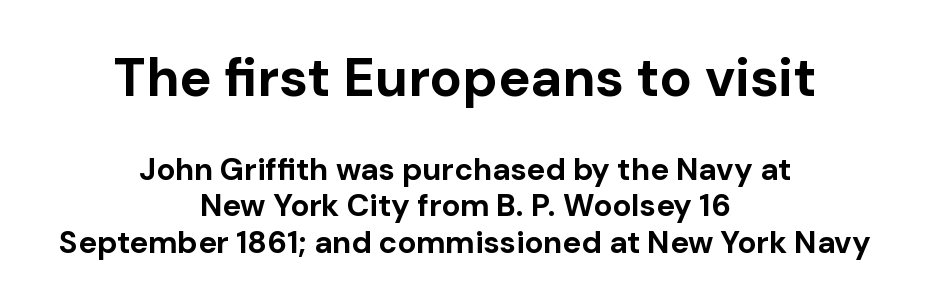
Is there any slant? The stems are plumb. The letters advance in unequal steps, a hallmark of proportional type. Line starts and ends both wander, symmetrically. Does the type have serifs? No, each stem ends abruptly. Any mark beneath the type? The region is blank. The type is set solid horizontally, with unmodified tracking.
